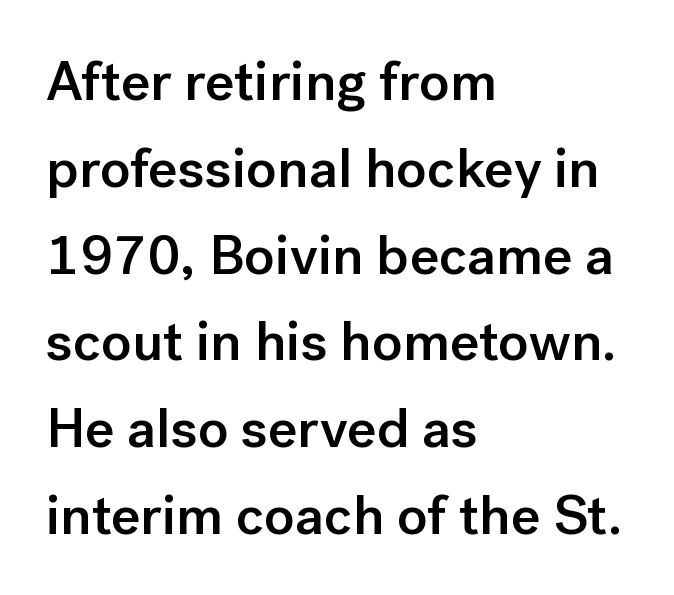
Q: Is the text bold? A: Semi-bold.
Q: Is the text italic (slanted)? A: No, it is upright.
Q: Is the typeface a serif or a sans-serif typeface? A: Sans-serif.
Q: Is the text underlined? A: No.
Q: How is the paragraph aligned? A: Left-aligned.
Q: Is the spacing between letters normal or unusually wide? A: Normal.
Q: Is the spacing between lines tight, normal or loose? A: Normal.
Q: Width (condensed, normal, or wide)? A: Normal.
Q: Stroke contrast? A: Low.
Q: x-height? A: Medium.
Q: Monospaced? A: No.
